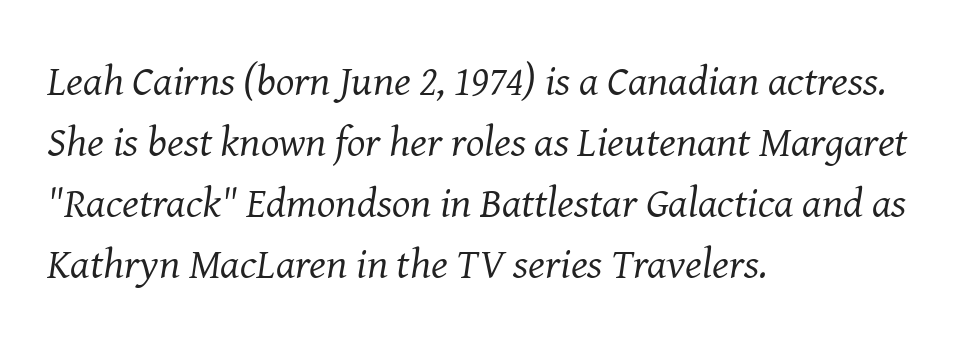
{"serif": "yes", "italic": "yes", "lean": "right", "slant_degrees": 8, "bold": "no", "weight": "regular", "width": "normal", "stroke_contrast": "medium", "x_height": "medium", "monospaced": "no", "underline": "no", "align": "left", "line_spacing": "normal", "line_spacing_ratio": 1.42, "letter_spacing": "normal", "letter_spacing_em": 0.0, "glyph_px": 43}
